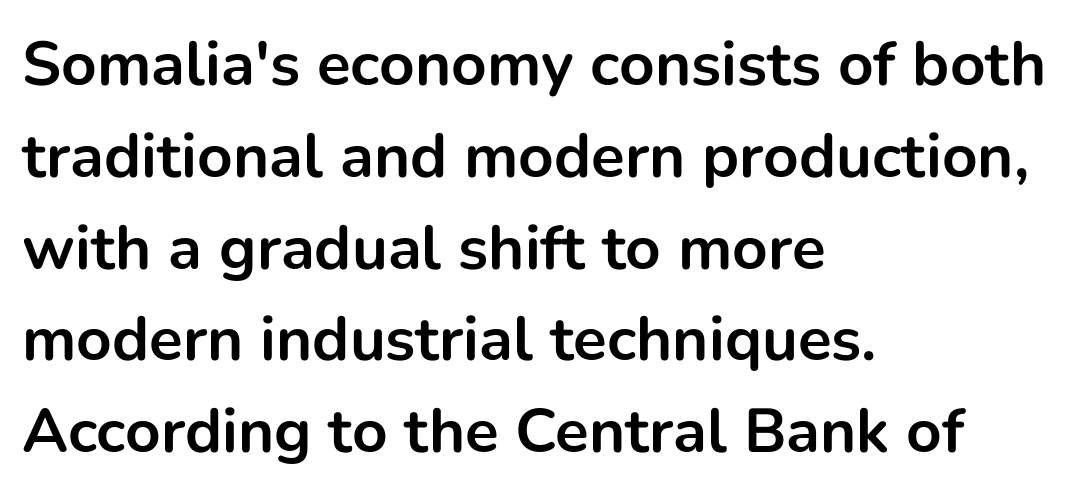
{"serif": "no", "italic": "no", "bold": "yes", "weight": "bold", "width": "normal", "stroke_contrast": "low", "x_height": "medium", "monospaced": "no", "underline": "no", "align": "left", "line_spacing": "normal", "line_spacing_ratio": 1.48, "letter_spacing": "normal", "letter_spacing_em": 0.0, "glyph_px": 62}
